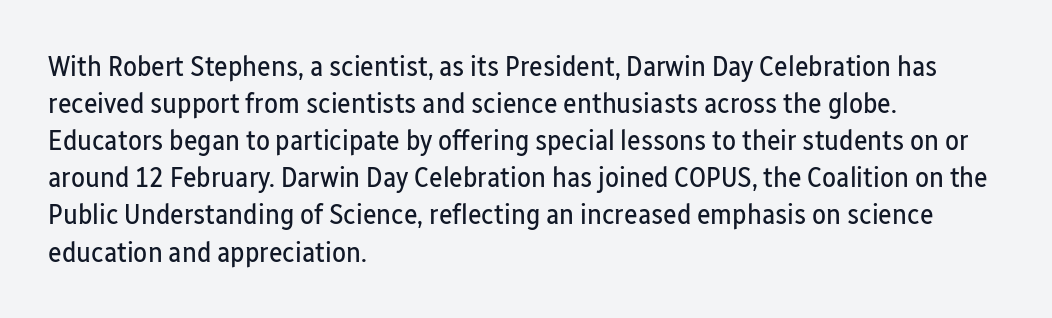
Does the lettering tilt? It doesn't — this is upright. The text block is weighted toward the left margin, trailing off unevenly rightward. Grotesque or geometric, the face here clearly has no serifs. The leading is moderate, giving the passage an even texture. The strokes are not fattened; the text isn't bold. Nothing unusual about the tracking: characters are spaced as the font intends.
